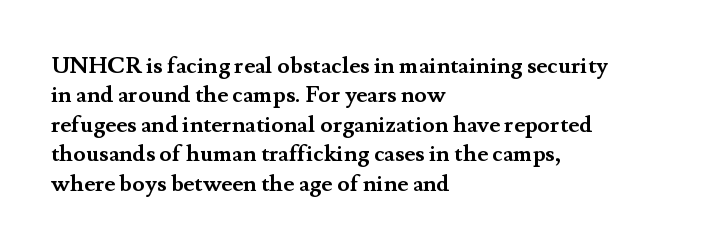
Q: Is the text bold? A: Yes.
Q: Is the text italic (slanted)? A: No, it is upright.
Q: Is the text underlined? A: No.
Q: How is the paragraph aligned? A: Left-aligned.
Q: Is the spacing between letters normal or unusually wide? A: Normal.
Q: Is the spacing between lines tight, normal or loose? A: Normal.
